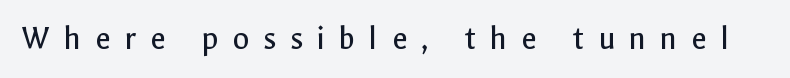
{"serif": "no", "italic": "no", "bold": "no", "weight": "regular", "width": "normal", "x_height": "medium", "monospaced": "no", "underline": "no", "letter_spacing": "wide", "letter_spacing_em": 0.41, "glyph_px": 34}
